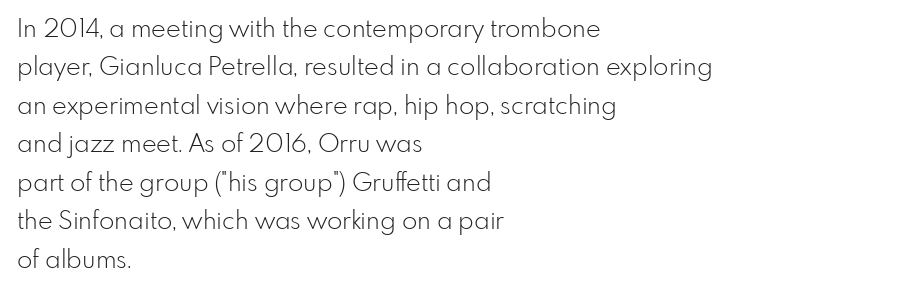
This sample uses an upright cut, with every glyph sitting square on the baseline. The string is rendered with underlining switched off. Tracking value appears to be zero — textbook default spacing. The lines in this sample share a left origin and differ only in where they stop. Vertical spacing — default.
